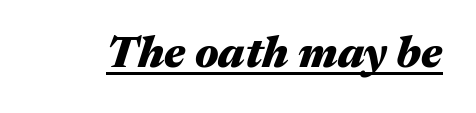
The image shows 44 px heavy, wide type, italic (leaning right); set normal letter spacing, underlined; medium stroke contrast and a medium x-height.
